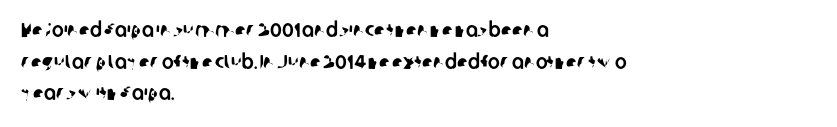
{"underline": "no", "align": "left", "line_spacing": "normal", "line_spacing_ratio": 1.58, "letter_spacing": "normal", "letter_spacing_em": 0.0, "glyph_px": 20}
